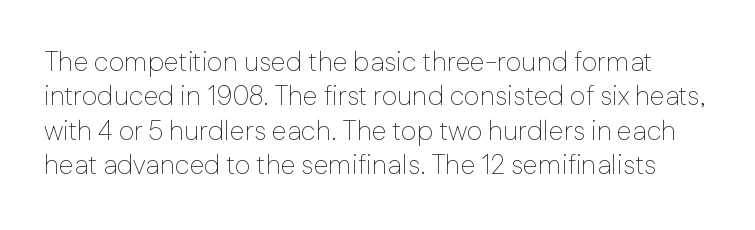
The image shows 27 px text type, upright; set normal line spacing (1.27x), normal letter spacing, not underlined.
